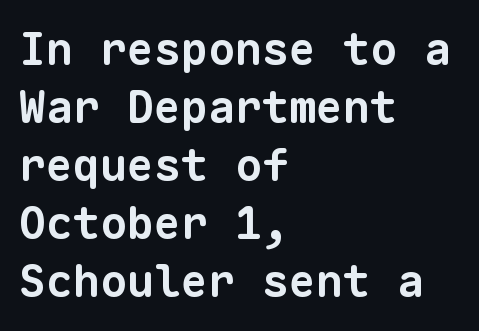
{"serif": "no", "bold": "yes", "weight": "bold", "width": "normal", "stroke_contrast": "low", "x_height": "medium", "monospaced": "yes", "underline": "no", "align": "left", "line_spacing": "normal", "line_spacing_ratio": 1.29, "letter_spacing": "normal", "letter_spacing_em": 0.0, "glyph_px": 45}
